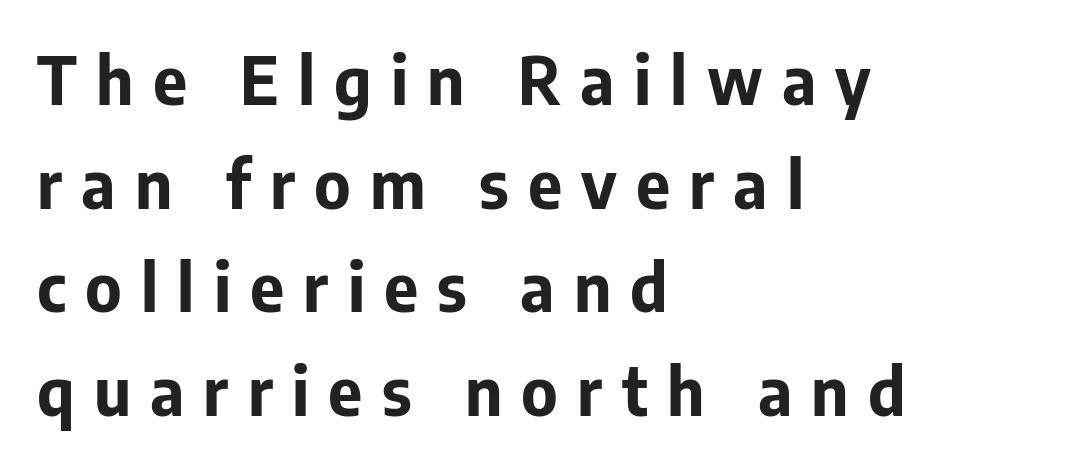
Q: Is the text bold? A: Yes.
Q: Is the text italic (slanted)? A: No, it is upright.
Q: Is the typeface a serif or a sans-serif typeface? A: Sans-serif.
Q: Is the text underlined? A: No.
Q: How is the paragraph aligned? A: Left-aligned.
Q: Is the spacing between letters normal or unusually wide? A: Unusually wide.
Q: Is the spacing between lines tight, normal or loose? A: Normal.
Q: Width (condensed, normal, or wide)? A: Normal.
Q: Stroke contrast? A: Low.
Q: x-height? A: Medium.
Q: Monospaced? A: No.
